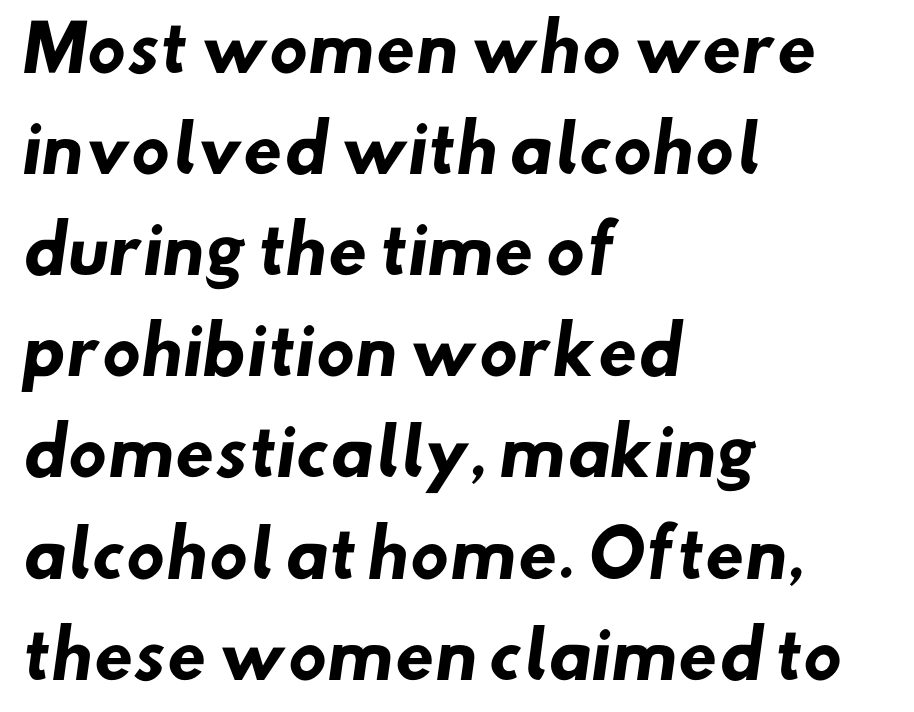
Q: Is the text bold? A: Yes.
Q: Is the typeface a serif or a sans-serif typeface? A: Sans-serif.
Q: Is the text underlined? A: No.
Q: How is the paragraph aligned? A: Left-aligned.
Q: Is the spacing between letters normal or unusually wide? A: Normal.
Q: Is the spacing between lines tight, normal or loose? A: Normal.
Q: Width (condensed, normal, or wide)? A: Normal.
Q: Stroke contrast? A: Low.
Q: x-height? A: Small.
Q: Monospaced? A: No.
